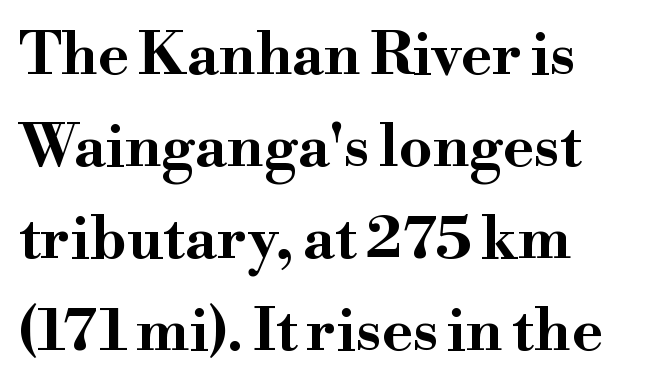
The image shows 59 px bold, wide serif type, upright; set left-aligned, normal line spacing (1.56x), normal letter spacing, not underlined; high stroke contrast and a small x-height.
